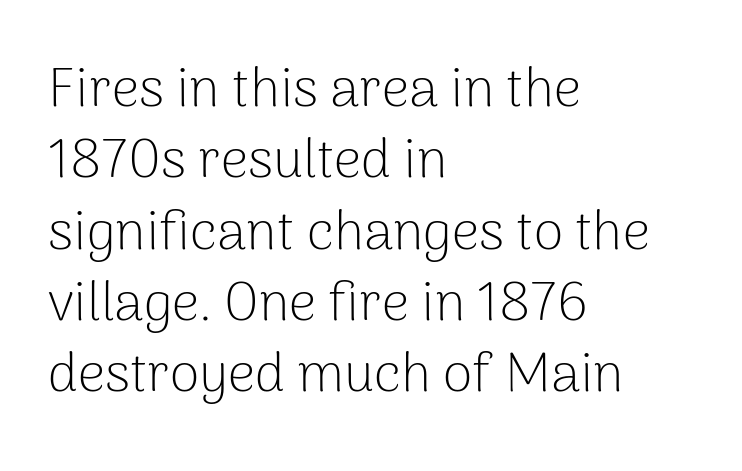
{"serif": "no", "italic": "no", "bold": "no", "weight": "light", "width": "normal", "stroke_contrast": "low", "x_height": "medium", "monospaced": "no", "underline": "no", "align": "left", "line_spacing": "normal", "line_spacing_ratio": 1.32, "letter_spacing": "normal", "letter_spacing_em": 0.0, "glyph_px": 54}
